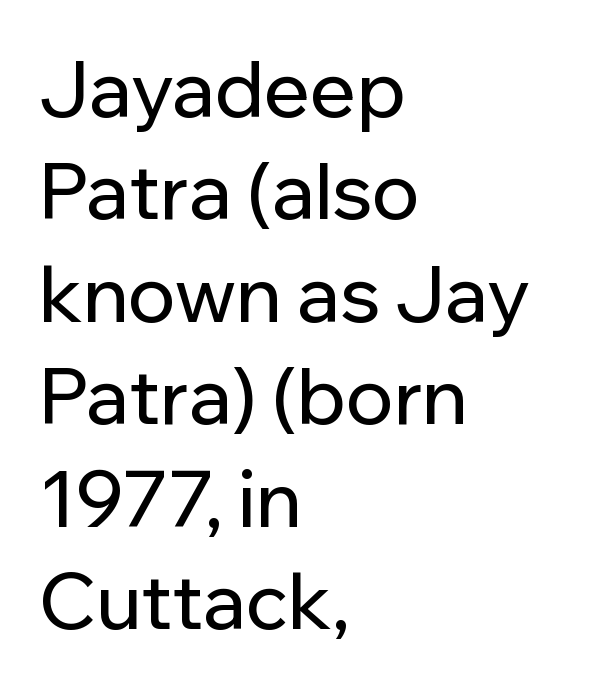
The image shows 77 px sans-serif type, upright; set left-aligned, normal line spacing (1.33x), normal letter spacing, not underlined; low stroke contrast and a medium x-height.
